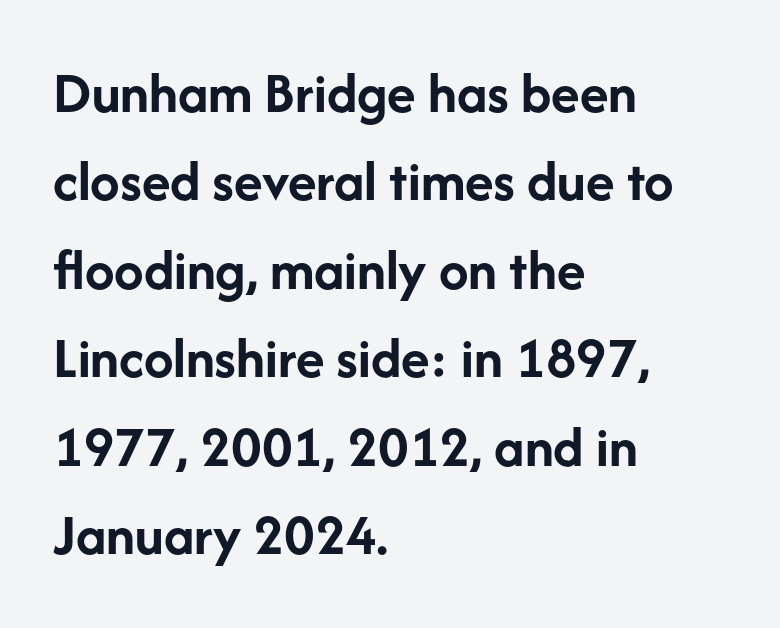
{"serif": "no", "italic": "no", "bold": "yes", "weight": "semibold", "width": "normal", "stroke_contrast": "low", "x_height": "medium", "monospaced": "no", "underline": "no", "align": "left", "line_spacing": "normal", "line_spacing_ratio": 1.5, "letter_spacing": "normal", "letter_spacing_em": 0.0, "glyph_px": 59}
